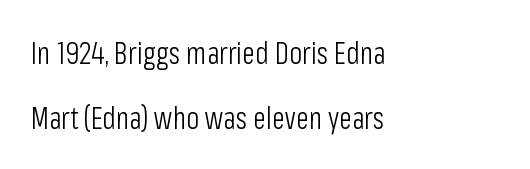
Q: Is the text bold? A: No.
Q: Is the text italic (slanted)? A: No, it is upright.
Q: Is the typeface a serif or a sans-serif typeface? A: Sans-serif.
Q: Is the text underlined? A: No.
Q: How is the paragraph aligned? A: Left-aligned.
Q: Is the spacing between letters normal or unusually wide? A: Normal.
Q: Is the spacing between lines tight, normal or loose? A: Loose.
Q: Width (condensed, normal, or wide)? A: Condensed.
Q: Stroke contrast? A: Low.
Q: x-height? A: Medium.
Q: Monospaced? A: No.
